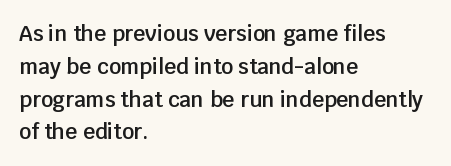
Q: Is the text bold? A: Semi-bold.
Q: Is the text italic (slanted)? A: No, it is upright.
Q: Is the text underlined? A: No.
Q: How is the paragraph aligned? A: Left-aligned.
Q: Is the spacing between letters normal or unusually wide? A: Normal.
Q: Is the spacing between lines tight, normal or loose? A: Normal.
